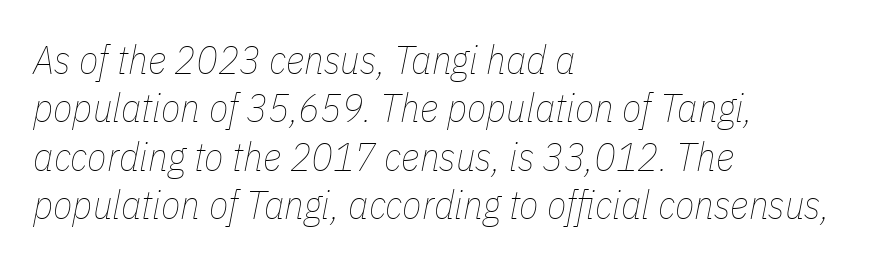
Tracking value appears to be zero — textbook default spacing. No extra ink here — the face is not bold. Unmarked baselines from the first word to the last. The face used here is proportionally spaced, like ordinary book or web type. The paragraph has a hard left edge and a soft right edge. Rendered with sloped, italic letterforms.
